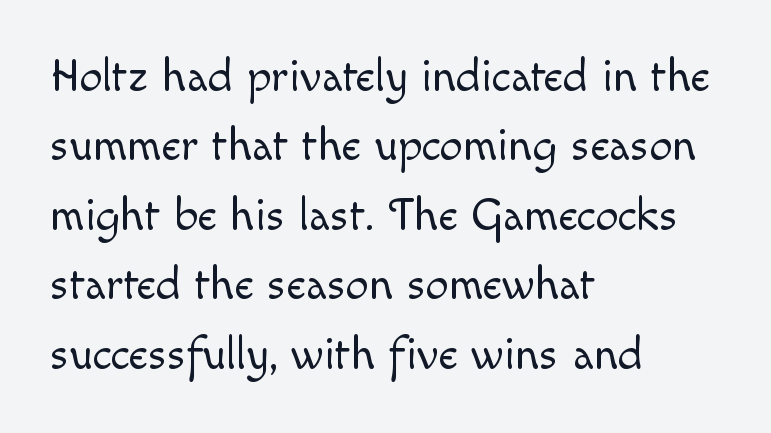
Q: Is the text bold? A: No.
Q: Is the text italic (slanted)? A: No, it is upright.
Q: Is the text underlined? A: No.
Q: How is the paragraph aligned? A: Left-aligned.
Q: Is the spacing between letters normal or unusually wide? A: Normal.
Q: Is the spacing between lines tight, normal or loose? A: Normal.
Q: Width (condensed, normal, or wide)? A: Normal.
Q: x-height? A: Small.
Q: Monospaced? A: No.
